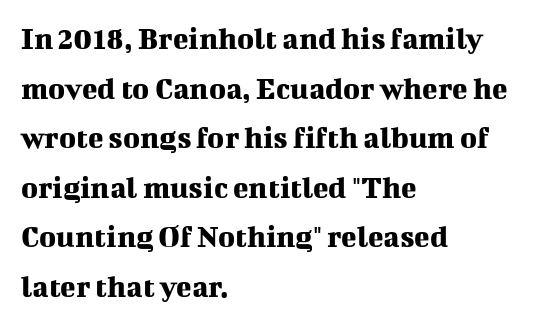
{"serif": "yes", "italic": "no", "width": "normal", "stroke_contrast": "medium", "x_height": "medium", "monospaced": "no", "underline": "no", "align": "left", "line_spacing": "normal", "line_spacing_ratio": 1.55, "letter_spacing": "normal", "letter_spacing_em": 0.0, "glyph_px": 32}
